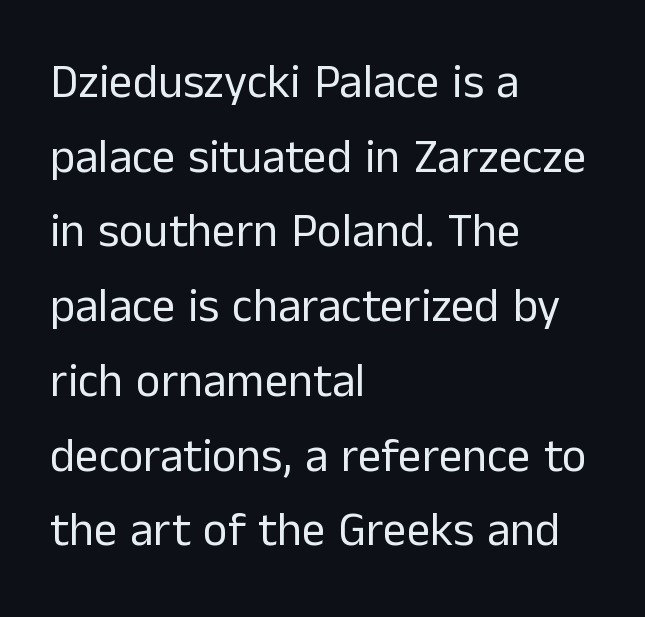
Posture: vertical. This sample is left-justified, so line endings fall wherever the words run out. These lines are rendered in a variable-pitch font. Notice how descenders clear the ascenders below comfortably — that's standard leading. Think standard paragraph weight, or any step lighter than that. Check the space under the baseline: it is left empty.
